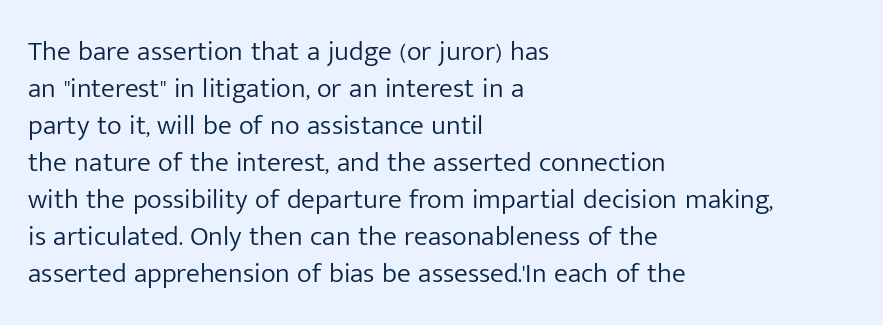
The image shows 28 px light sans-serif type, upright; set left-aligned, normal line spacing (1.32x), normal letter spacing, not underlined; low stroke contrast and a medium x-height.
